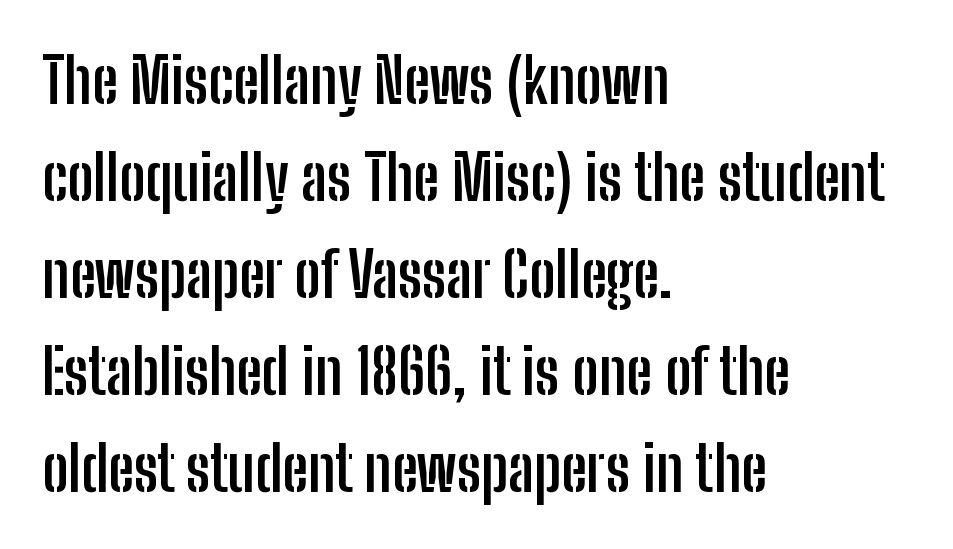
The image shows 63 px semibold, condensed sans-serif type, upright; set left-aligned, normal line spacing (1.54x), normal letter spacing, not underlined; low stroke contrast and a medium x-height.
